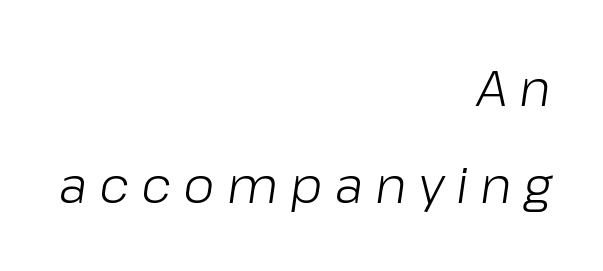
The image shows 50 px light type, italic (leaning right); set right-aligned, loose line spacing (1.95x), unusually wide letter spacing (+0.24 em), not underlined; low stroke contrast and a medium x-height.
